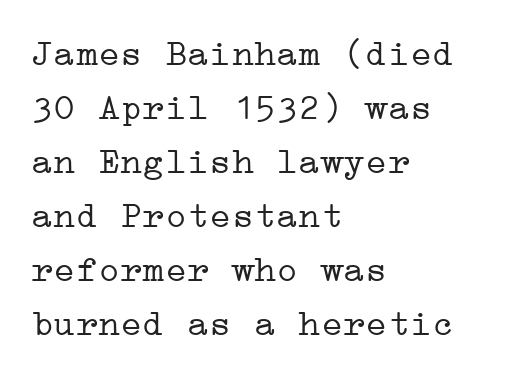
Q: Is the text bold? A: No.
Q: Is the text italic (slanted)? A: No, it is upright.
Q: Is the typeface a serif or a sans-serif typeface? A: Serif.
Q: Is the text underlined? A: No.
Q: How is the paragraph aligned? A: Left-aligned.
Q: Is the spacing between letters normal or unusually wide? A: Normal.
Q: Is the spacing between lines tight, normal or loose? A: Normal.
Q: Width (condensed, normal, or wide)? A: Wide.
Q: Stroke contrast? A: Low.
Q: x-height? A: Medium.
